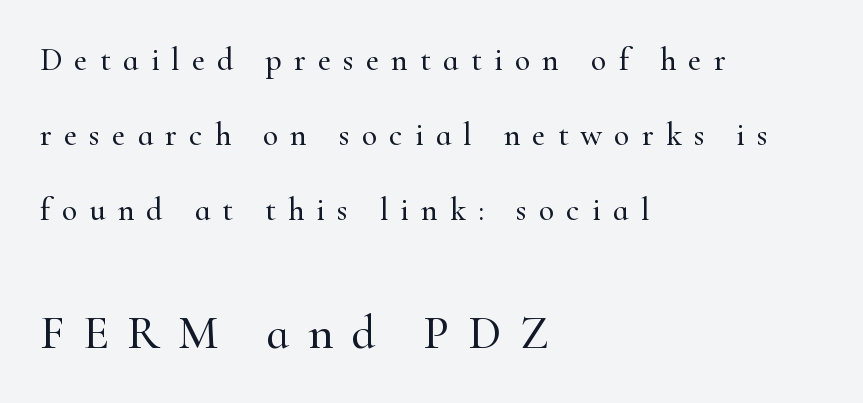
Character widths vary here, with narrow letters taking less room than wide ones. Look at the glyph heights: the lower group is clearly the bigger setting. Anything drawn beneath the words? Only blank space. Tall strokes in this sample are plumb rather than angled.
